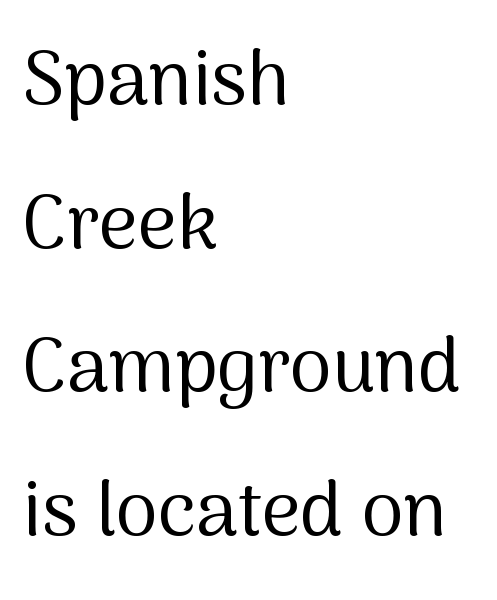
Q: Is the text bold? A: No.
Q: Is the text italic (slanted)? A: No, it is upright.
Q: Is the typeface a serif or a sans-serif typeface? A: Sans-serif.
Q: Is the text underlined? A: No.
Q: How is the paragraph aligned? A: Left-aligned.
Q: Is the spacing between letters normal or unusually wide? A: Normal.
Q: Width (condensed, normal, or wide)? A: Normal.
Q: Stroke contrast? A: Medium.
Q: x-height? A: Medium.
Q: Monospaced? A: No.
